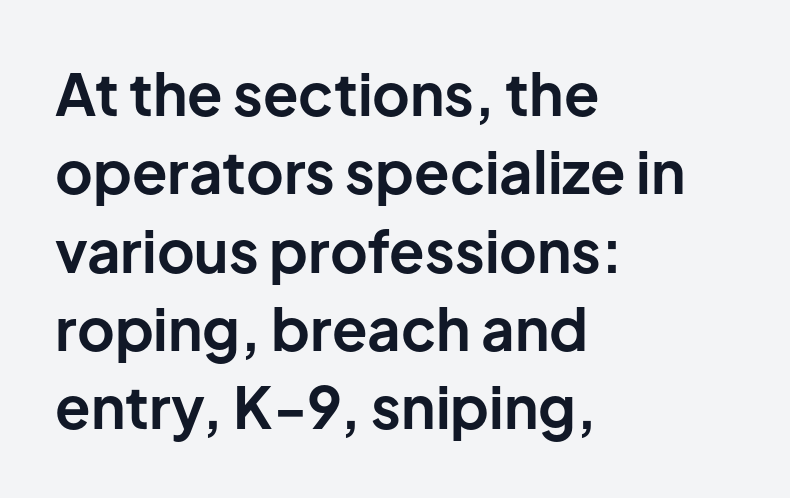
Descenders are the only things crossing below the line. The typesetting leans heavy: a genuine bold. If you drew a line through each stem, it would be perfectly vertical. These lines stack with their left ends in a neat column. You could not count columns in this text — the font is proportionally spaced.
